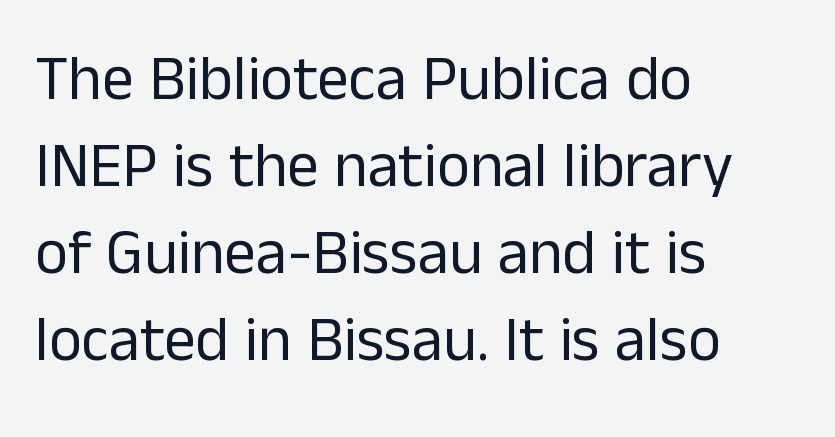
{"serif": "no", "italic": "no", "bold": "no", "weight": "regular", "width": "normal", "stroke_contrast": "low", "x_height": "medium", "monospaced": "no", "underline": "no", "align": "left", "line_spacing": "normal", "line_spacing_ratio": 1.38, "letter_spacing": "normal", "letter_spacing_em": 0.0, "glyph_px": 63}
